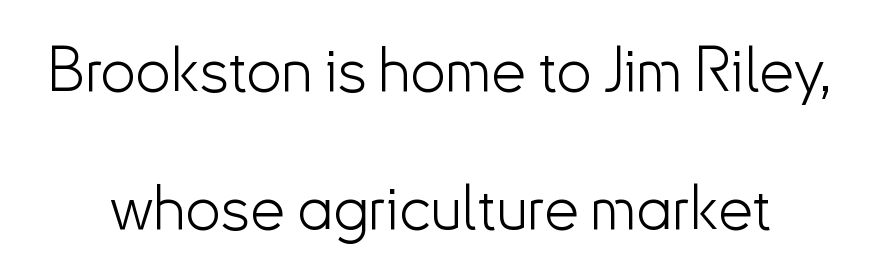
{"serif": "no", "italic": "no", "bold": "no", "weight": "light", "width": "normal", "stroke_contrast": "low", "x_height": "small", "monospaced": "no", "underline": "no", "line_spacing": "loose", "line_spacing_ratio": 2.23, "letter_spacing": "normal", "letter_spacing_em": 0.0, "glyph_px": 62}
